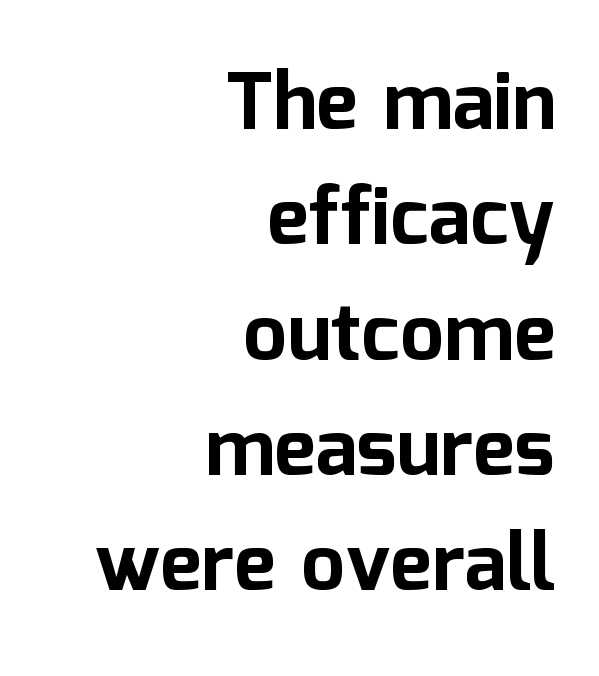
The image shows 79 px bold sans-serif type, upright; set right-aligned, normal line spacing (1.46x), normal letter spacing, not underlined; low stroke contrast and a medium x-height.
